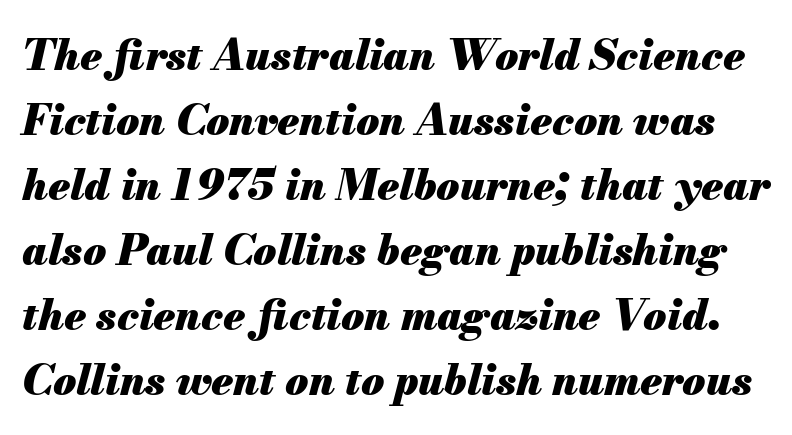
Q: Is the text bold? A: Yes.
Q: Is the text italic (slanted)? A: Yes, it leans right by about 13 degrees.
Q: Is the text underlined? A: No.
Q: Is the spacing between letters normal or unusually wide? A: Normal.
Q: Is the spacing between lines tight, normal or loose? A: Normal.
Q: Width (condensed, normal, or wide)? A: Normal.
Q: Stroke contrast? A: Medium.
Q: x-height? A: Small.
Q: Monospaced? A: No.
